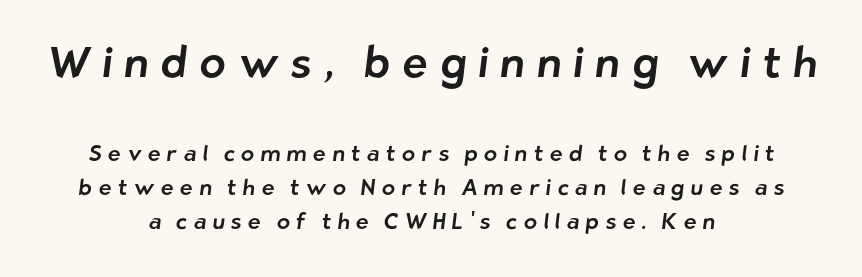
Q: Is the typeface a serif or a sans-serif typeface? A: Sans-serif.
Q: Is the text underlined? A: No.
Q: How is the paragraph aligned? A: Centered.
Q: Is the spacing between letters normal or unusually wide? A: Unusually wide.
Q: Is the spacing between lines tight, normal or loose? A: Normal.
Q: Which block of text is set in a larger size, the first (top) or the second (bottom)? A: The first (top) one.
Q: Width (condensed, normal, or wide)? A: Normal.
Q: Stroke contrast? A: Low.
Q: x-height? A: Medium.
Q: Monospaced? A: No.
